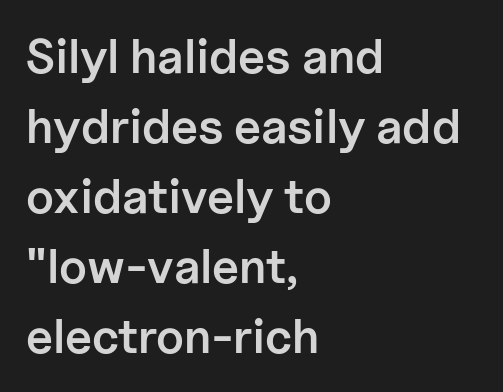
Each letter keeps its own natural width here, so spacing adapts to shape. The gaps between neighbouring characters are ordinary and unremarkable. The rag falls on the right side of this text block. Summary of weight: moderately heavy, a semibold. When letters stand straight like this, we call the style roman or upright.
